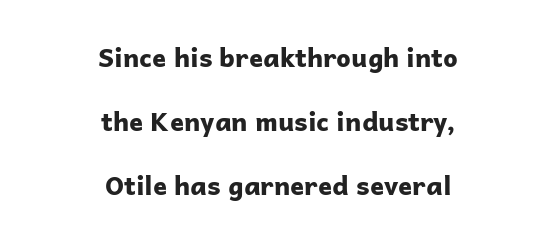
Type without underlining. The rendering uses a large line-height, opening up the rows. Characters remain perfectly vertical along every line. There is no visible air inserted between adjacent glyphs. Thick stems and heavy bowls — unmistakably bold.
